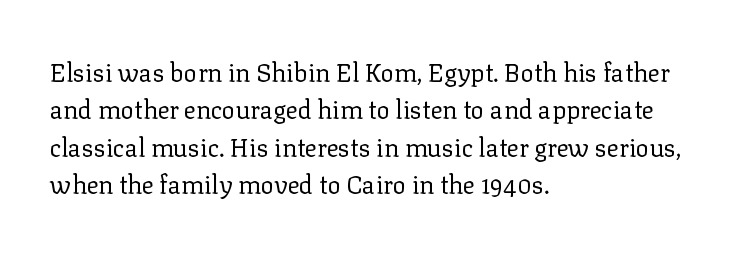
Q: Is the text bold? A: No.
Q: Is the text italic (slanted)? A: No, it is upright.
Q: Is the text underlined? A: No.
Q: How is the paragraph aligned? A: Left-aligned.
Q: Is the spacing between letters normal or unusually wide? A: Normal.
Q: Is the spacing between lines tight, normal or loose? A: Normal.
